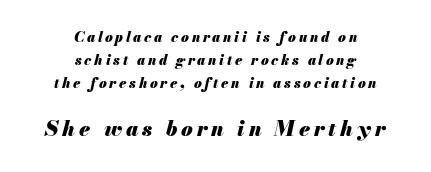
Bare-footed words on every line. What's the leading like? Ordinary, nothing unusual. Each glyph is drawn with heavy, bold strokes. Small over large — that's the arrangement of the two blocks here.
